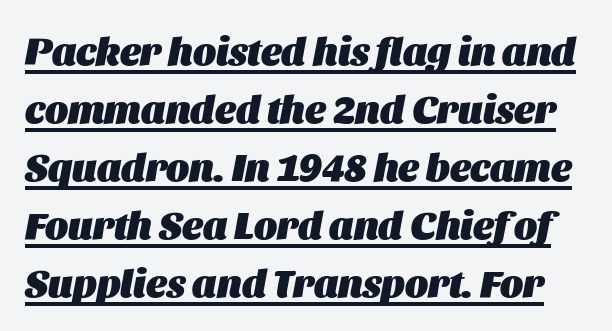
The image shows 39 px heavy type, italic (leaning right); set normal line spacing (1.49x), normal letter spacing, underlined; medium stroke contrast and a large x-height.
